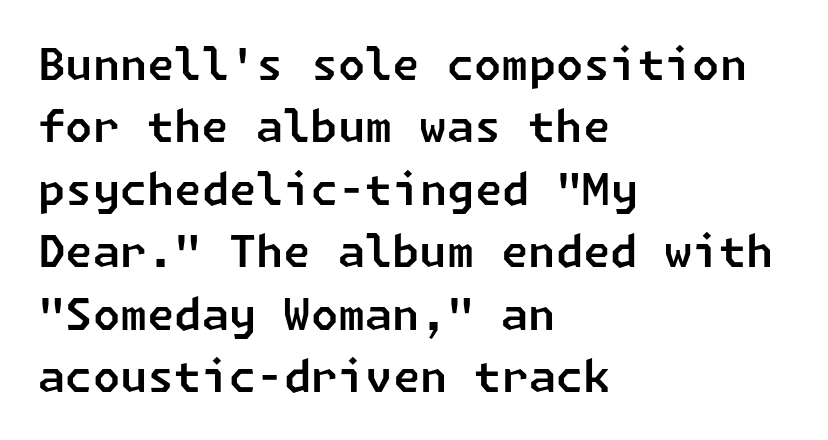
Q: Is the typeface a serif or a sans-serif typeface? A: Sans-serif.
Q: Is the text underlined? A: No.
Q: How is the paragraph aligned? A: Left-aligned.
Q: Is the spacing between letters normal or unusually wide? A: Normal.
Q: Is the spacing between lines tight, normal or loose? A: Normal.
Q: Width (condensed, normal, or wide)? A: Normal.
Q: Stroke contrast? A: Low.
Q: x-height? A: Medium.
